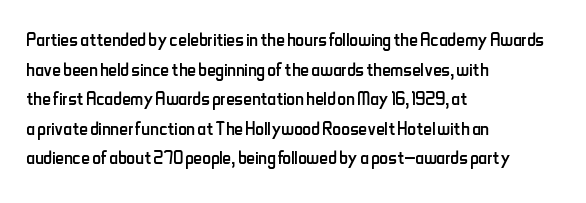
The image shows 24 px text type, upright; set left-aligned, line spacing 1.23x, normal letter spacing, not underlined.
